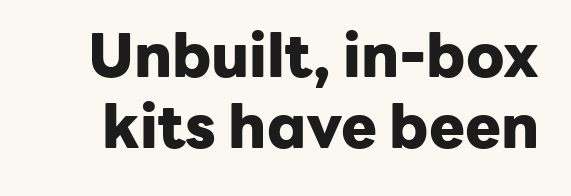
Designer's note — italics off, roman on. Nothing unusual about the tracking: characters are spaced as the font intends. The typesetting leans heavy: a genuine bold. The glyphs in this specimen are sans serif. These lines are rendered in a variable-pitch font.
